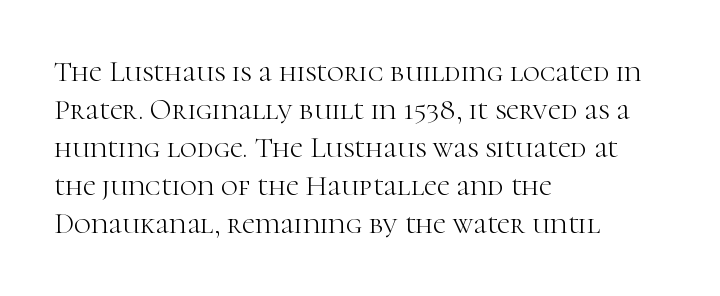
Beneath every word, the page is bare. The line texture is even and compact thanks to regular tracking. Note the varied advance widths — an 'i' is clearly narrower than an 'm'. Italic? Not at all — the glyphs are vertical. Ink coverage per letter is moderate at most. Layout note: lines flush left.
